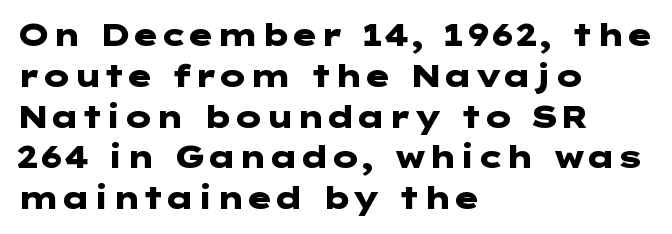
The image shows 30 px heavy, wide sans-serif type, upright; set left-aligned, normal line spacing (1.36x), normal letter spacing, not underlined; low stroke contrast and a medium x-height.
